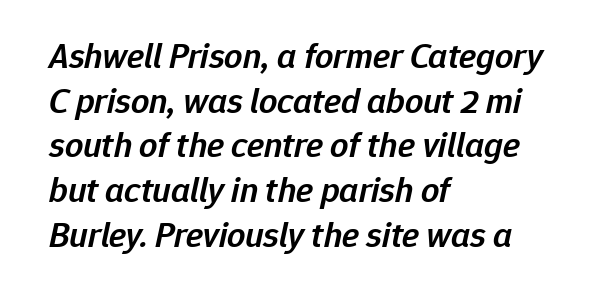
Rendered with sloped, italic letterforms. Character widths vary here, with narrow letters taking less room than wide ones. Short note: letters normally spaced. The glyphs are unaccompanied by any horizontal stroke below them. The font is running at a semibold setting, under full bold.
